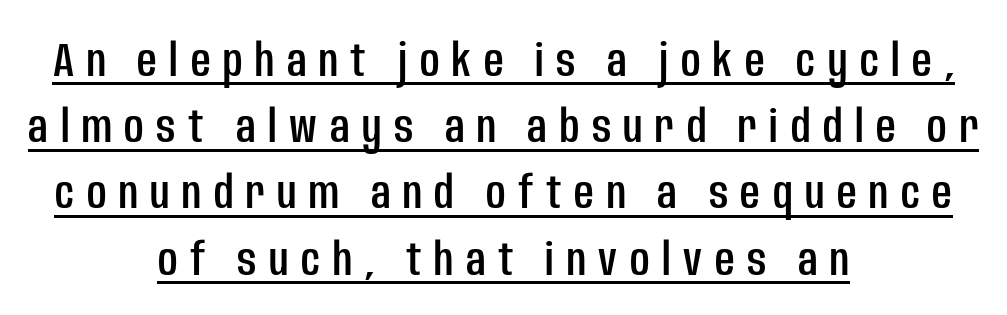
The typography opts for an upright posture over an oblique one. Leading: standard. Each letter keeps its own natural width here, so spacing adapts to shape. Both edges are ragged and mirror each other, which tells us the setting is centered. This rendering widens character spacing well past its baseline value. Grotesque or geometric, the face here clearly has no serifs.
